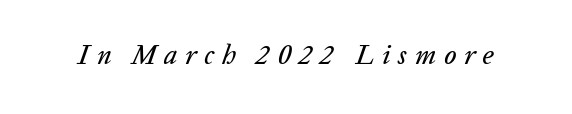
The image shows 27 px text type, italic (leaning right); set unusually wide letter spacing (+0.29 em), not underlined.
